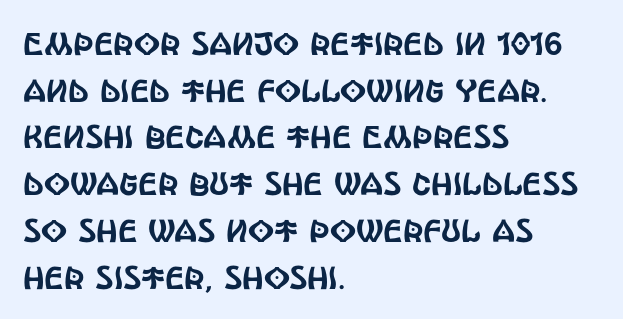
Q: Is the text italic (slanted)? A: No, it is upright.
Q: Is the typeface a serif or a sans-serif typeface? A: Sans-serif.
Q: Is the text underlined? A: No.
Q: How is the paragraph aligned? A: Left-aligned.
Q: Is the spacing between letters normal or unusually wide? A: Normal.
Q: Is the spacing between lines tight, normal or loose? A: Normal.
Q: Width (condensed, normal, or wide)? A: Condensed.
Q: x-height? A: Large.
Q: Monospaced? A: No.
